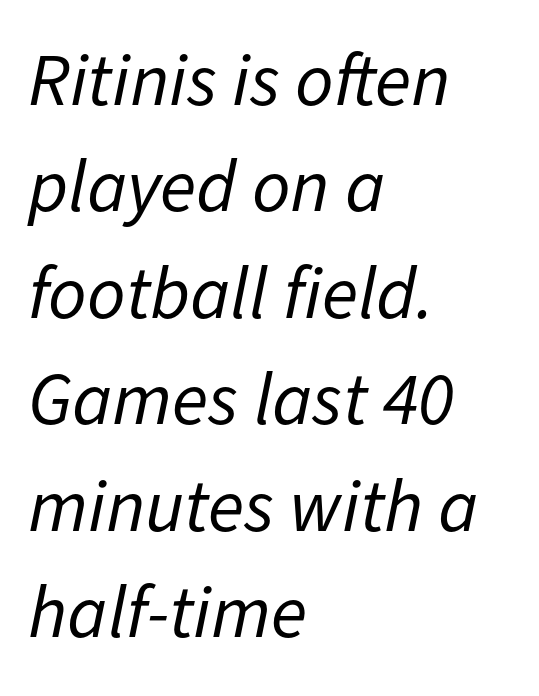
{"italic": "yes", "lean": "right", "slant_degrees": 11, "bold": "no", "weight": "regular", "width": "normal", "stroke_contrast": "low", "x_height": "medium", "monospaced": "no", "underline": "no", "align": "left", "line_spacing": "normal", "line_spacing_ratio": 1.42, "letter_spacing": "normal", "letter_spacing_em": 0.0, "glyph_px": 75}
